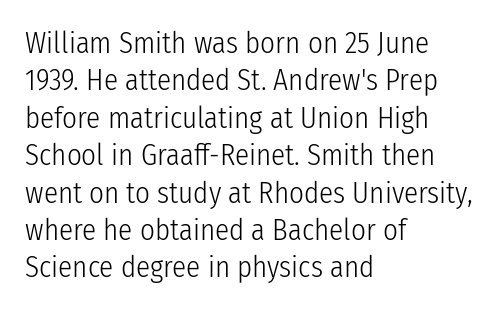
Q: Is the text bold? A: No.
Q: Is the text italic (slanted)? A: No, it is upright.
Q: Is the typeface a serif or a sans-serif typeface? A: Sans-serif.
Q: Is the text underlined? A: No.
Q: How is the paragraph aligned? A: Left-aligned.
Q: Is the spacing between letters normal or unusually wide? A: Normal.
Q: Is the spacing between lines tight, normal or loose? A: Normal.
Q: Width (condensed, normal, or wide)? A: Condensed.
Q: Stroke contrast? A: Low.
Q: x-height? A: Medium.
Q: Monospaced? A: No.
